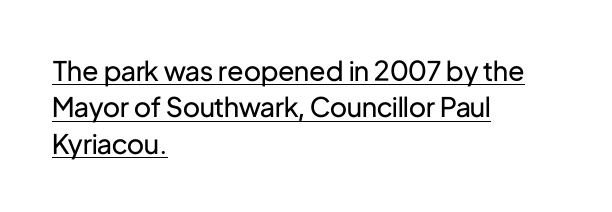
Unbolded letterforms with no extra heft. Words appear dense and cohesive because spacing is normal. Each line of the rendering has a horizontal stroke beneath the glyphs. Style check: upright. How would I describe the line gaps? Plain and ordinary. These lines stack with their left ends in a neat column.
